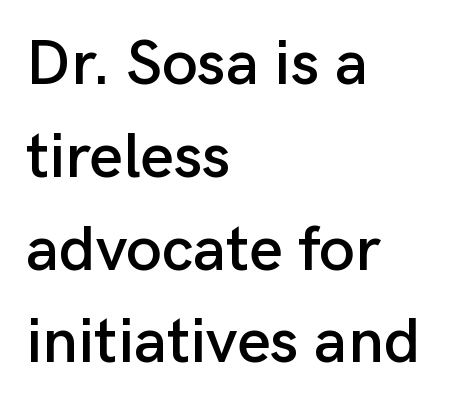
Q: Is the text italic (slanted)? A: No, it is upright.
Q: Is the typeface a serif or a sans-serif typeface? A: Sans-serif.
Q: Is the text underlined? A: No.
Q: How is the paragraph aligned? A: Left-aligned.
Q: Is the spacing between letters normal or unusually wide? A: Normal.
Q: Is the spacing between lines tight, normal or loose? A: Normal.
Q: Width (condensed, normal, or wide)? A: Normal.
Q: Stroke contrast? A: Low.
Q: x-height? A: Medium.
Q: Monospaced? A: No.
